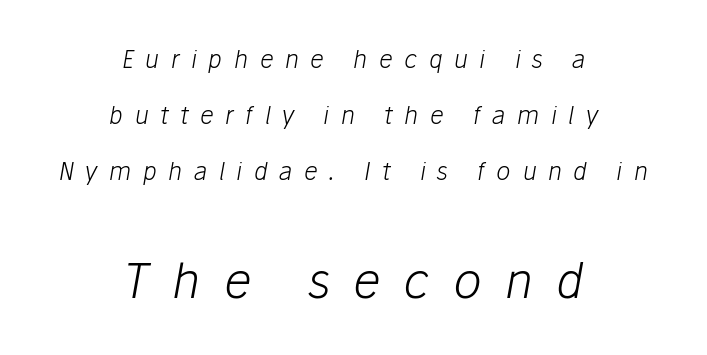
Q: Is the text bold? A: No.
Q: Is the text italic (slanted)? A: Yes, it leans right by about 10 degrees.
Q: Is the text underlined? A: No.
Q: How is the paragraph aligned? A: Centered.
Q: Is the spacing between letters normal or unusually wide? A: Unusually wide.
Q: Is the spacing between lines tight, normal or loose? A: Loose.
Q: Which block of text is set in a larger size, the first (top) or the second (bottom)? A: The second (bottom) one.
Q: Width (condensed, normal, or wide)? A: Normal.
Q: Stroke contrast? A: Low.
Q: x-height? A: Medium.
Q: Monospaced? A: No.
